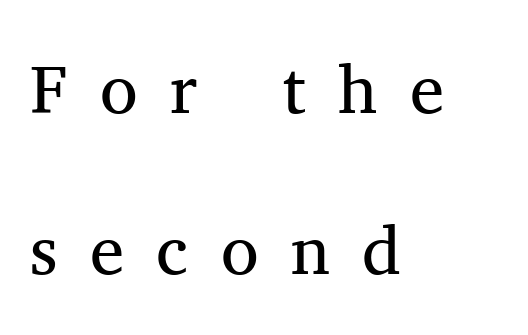
{"serif": "yes", "italic": "no", "bold": "no", "weight": "regular", "width": "normal", "stroke_contrast": "medium", "x_height": "medium", "monospaced": "no", "underline": "no", "align": "left", "line_spacing": "loose", "line_spacing_ratio": 2.33, "letter_spacing": "wide", "letter_spacing_em": 0.47, "glyph_px": 69}
